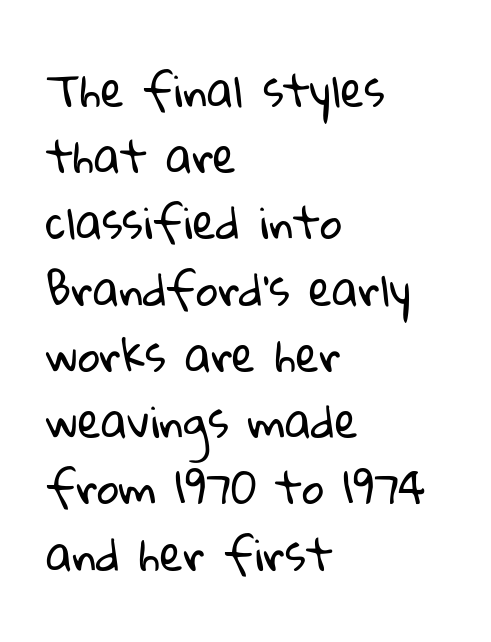
Stroke terminals: plain, sans-serif. The space beneath each line is pristine and unruled. Words appear dense and cohesive because spacing is normal. Successive baselines arrive at the customary interval. Letters have the restrained weight of plain body copy at most.
